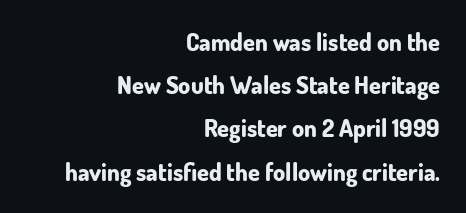
Q: Is the text bold? A: Yes.
Q: Is the text italic (slanted)? A: No, it is upright.
Q: Is the text underlined? A: No.
Q: How is the paragraph aligned? A: Right-aligned.
Q: Is the spacing between letters normal or unusually wide? A: Normal.
